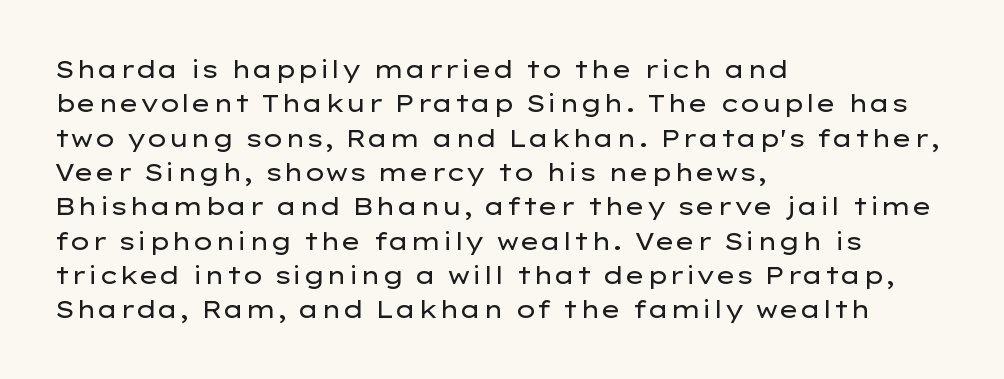
Q: Is the text bold? A: No.
Q: Is the text italic (slanted)? A: No, it is upright.
Q: Is the text underlined? A: No.
Q: How is the paragraph aligned? A: Left-aligned.
Q: Is the spacing between letters normal or unusually wide? A: Normal.
Q: Is the spacing between lines tight, normal or loose? A: Normal.
